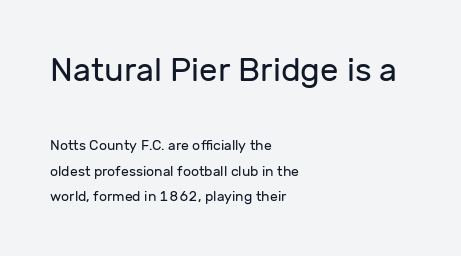
The image shows 33 px regular-weight sans-serif type, upright; set left-aligned, line spacing 1.82x, normal letter spacing, not underlined; the first (top) block is 2.36x larger; low stroke contrast and a medium x-height.
